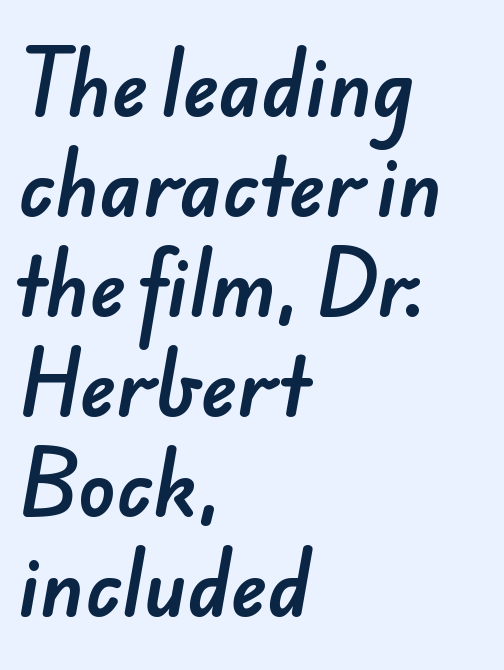
Q: Is the typeface a serif or a sans-serif typeface? A: Sans-serif.
Q: Is the text underlined? A: No.
Q: How is the paragraph aligned? A: Left-aligned.
Q: Is the spacing between letters normal or unusually wide? A: Normal.
Q: Is the spacing between lines tight, normal or loose? A: Normal.
Q: Width (condensed, normal, or wide)? A: Normal.
Q: Stroke contrast? A: Low.
Q: x-height? A: Small.
Q: Monospaced? A: No.
